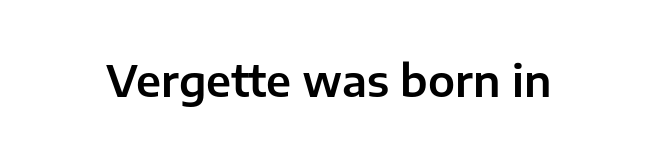
{"serif": "no", "italic": "no", "width": "normal", "stroke_contrast": "low", "x_height": "medium", "monospaced": "no", "underline": "no", "letter_spacing": "normal", "letter_spacing_em": 0.0, "glyph_px": 43}
